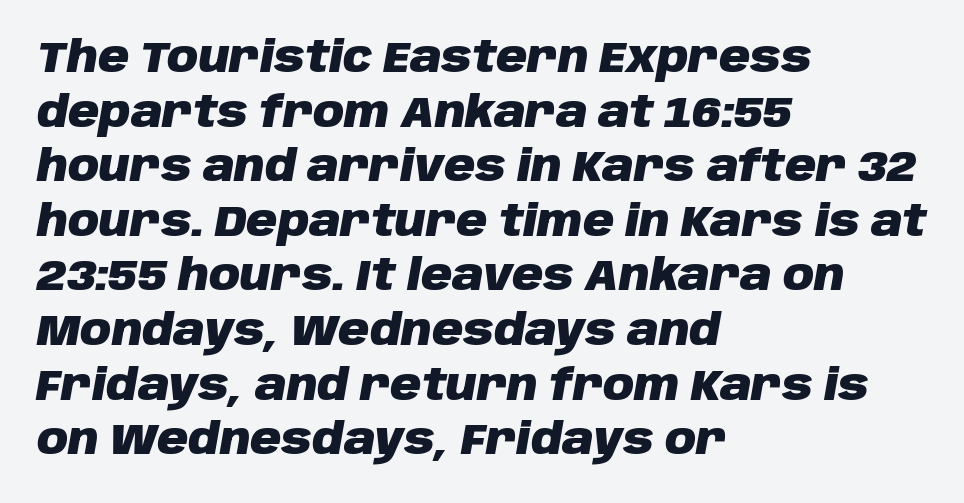
The image shows 43 px heavy type, italic (leaning right); set left-aligned, normal line spacing (1.27x), normal letter spacing, not underlined; low stroke contrast and a large x-height.
